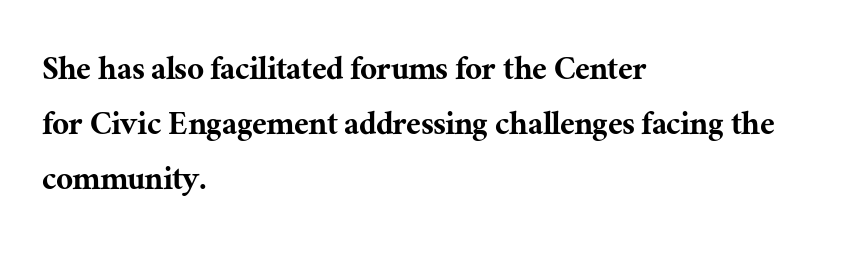
{"serif": "yes", "italic": "no", "width": "normal", "stroke_contrast": "medium", "x_height": "medium", "monospaced": "no", "underline": "no", "align": "left", "line_spacing": "normal", "line_spacing_ratio": 1.49, "letter_spacing": "normal", "letter_spacing_em": 0.0, "glyph_px": 37}
